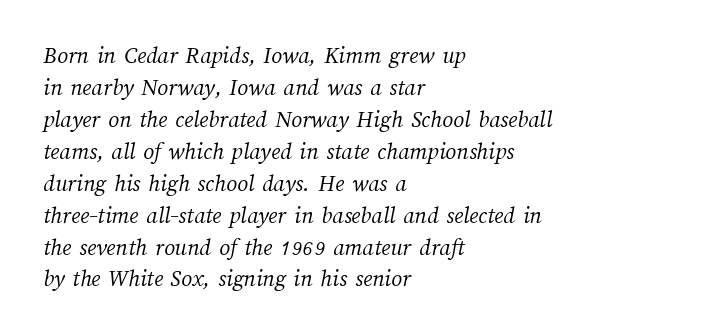
{"bold": "no", "underline": "no", "align": "left", "line_spacing": "normal", "line_spacing_ratio": 1.33, "letter_spacing": "normal", "letter_spacing_em": 0.0, "glyph_px": 24}
